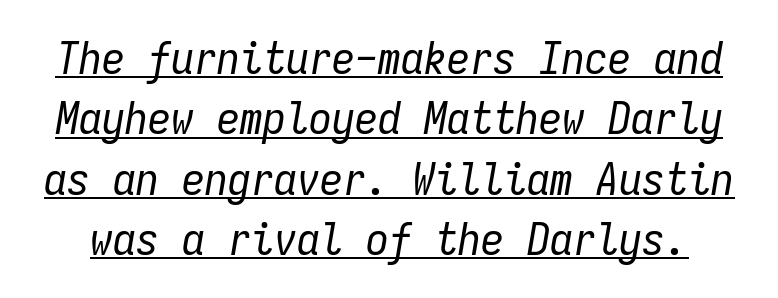
The image shows 46 px regular-weight, condensed type, italic (leaning right), monospaced; set normal line spacing (1.31x), normal letter spacing, underlined; low stroke contrast and a medium x-height.
